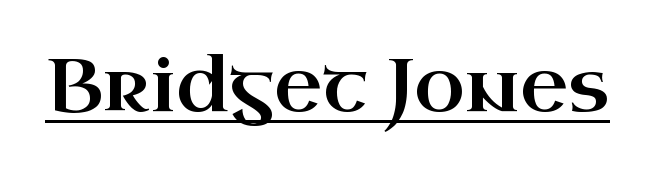
{"serif": "yes", "italic": "no", "width": "wide", "stroke_contrast": "high", "x_height": "small", "monospaced": "no", "underline": "yes", "letter_spacing": "normal", "letter_spacing_em": 0.0, "glyph_px": 74}
